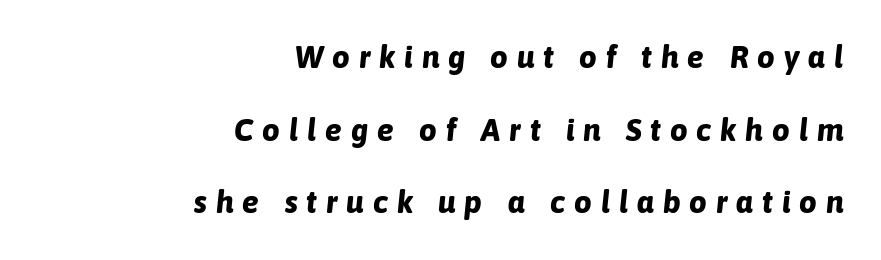
Q: Is the text bold? A: Yes.
Q: Is the text italic (slanted)? A: Yes, it leans right by about 6 degrees.
Q: Is the text underlined? A: No.
Q: How is the paragraph aligned? A: Right-aligned.
Q: Is the spacing between letters normal or unusually wide? A: Unusually wide.
Q: Is the spacing between lines tight, normal or loose? A: Loose.
Q: Width (condensed, normal, or wide)? A: Normal.
Q: Stroke contrast? A: Low.
Q: x-height? A: Medium.
Q: Monospaced? A: No.
